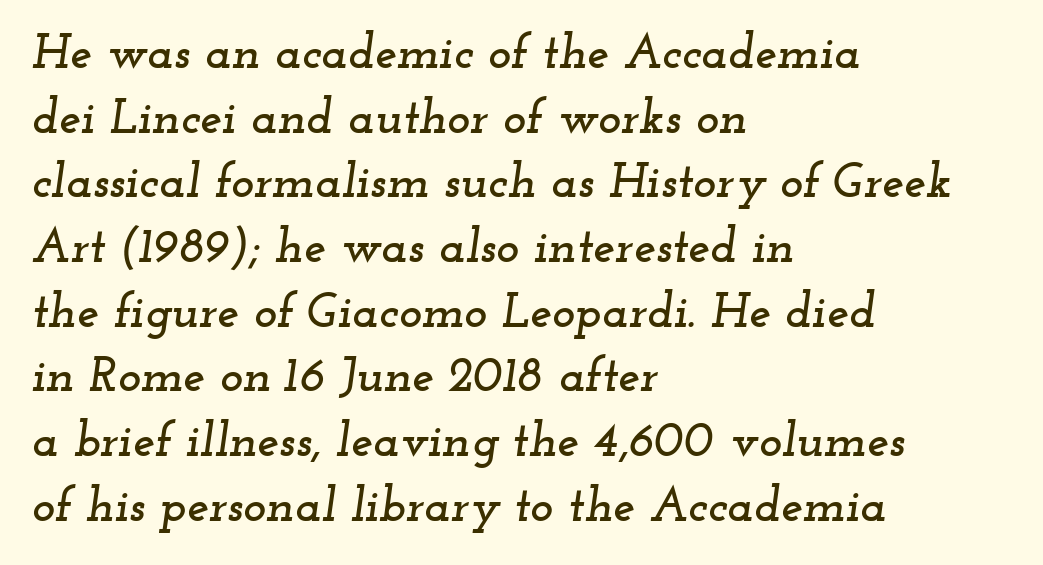
The image shows 49 px wide serif type, italic (leaning right); set left-aligned, normal line spacing (1.32x), normal letter spacing, not underlined; low stroke contrast and a small x-height.
